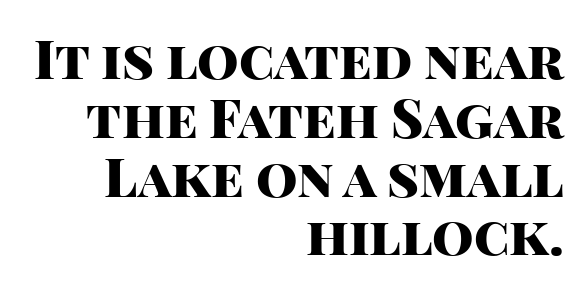
Q: Is the text bold? A: Yes.
Q: Is the text italic (slanted)? A: No, it is upright.
Q: Is the typeface a serif or a sans-serif typeface? A: Sans-serif.
Q: Is the text underlined? A: No.
Q: How is the paragraph aligned? A: Right-aligned.
Q: Is the spacing between letters normal or unusually wide? A: Normal.
Q: Is the spacing between lines tight, normal or loose? A: Tight.
Q: Width (condensed, normal, or wide)? A: Normal.
Q: Stroke contrast? A: High.
Q: x-height? A: Large.
Q: Monospaced? A: No.
